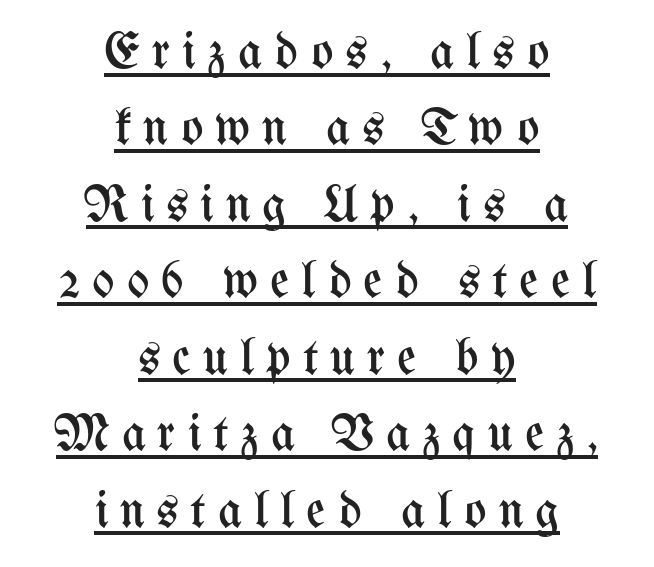
Q: Is the text bold? A: No.
Q: Is the text italic (slanted)? A: No, it is upright.
Q: Is the text underlined? A: Yes.
Q: How is the paragraph aligned? A: Centered.
Q: Is the spacing between letters normal or unusually wide? A: Unusually wide.
Q: Is the spacing between lines tight, normal or loose? A: Normal.
Q: Width (condensed, normal, or wide)? A: Condensed.
Q: Stroke contrast? A: Medium.
Q: x-height? A: Medium.
Q: Monospaced? A: No.
